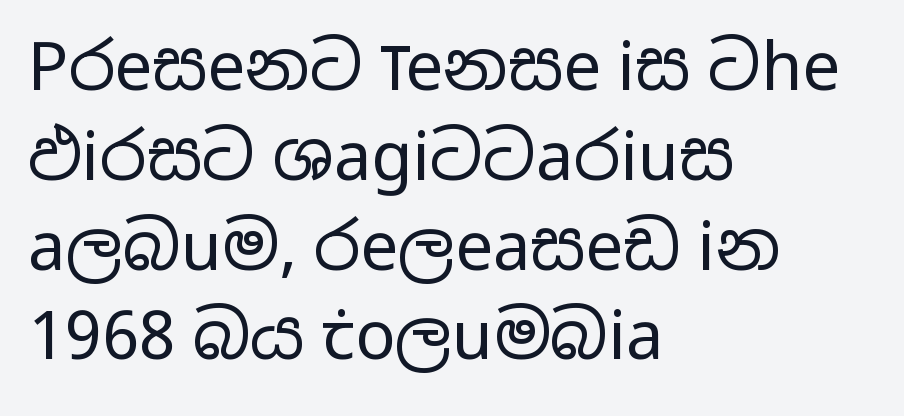
The image shows 67 px regular-weight, wide sans-serif type, upright; set left-aligned, normal line spacing (1.34x), normal letter spacing, not underlined; low stroke contrast and a medium x-height.
